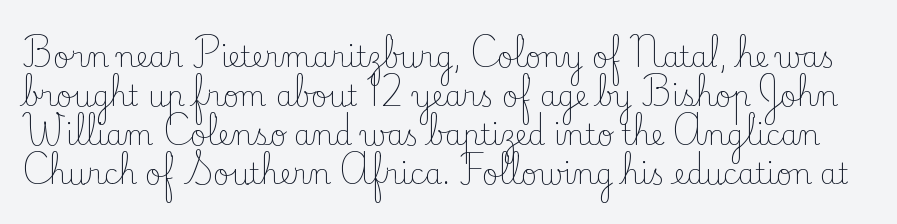
The image shows 28 px light serif type, upright; set normal line spacing (1.39x), normal letter spacing, not underlined; low stroke contrast and a small x-height.
